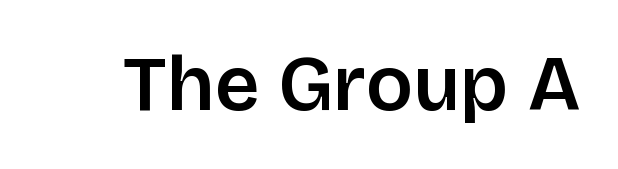
The image shows 78 px semibold sans-serif type, upright; set normal letter spacing, not underlined; low stroke contrast and a large x-height.
